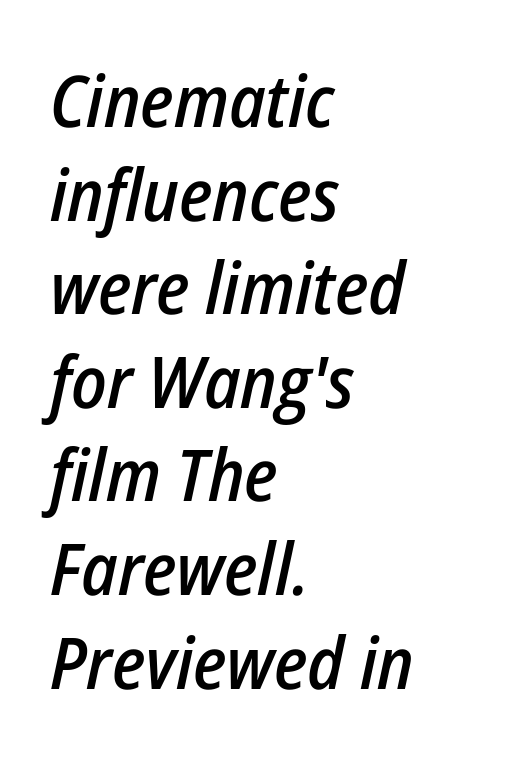
Letter spacing: default. The typography opts for an oblique posture over an upright one. What's the leading like? Ordinary, nothing unusual. Varying glyph widths throughout — classic text-font behaviour. The font is running at a semibold setting, under full bold.
